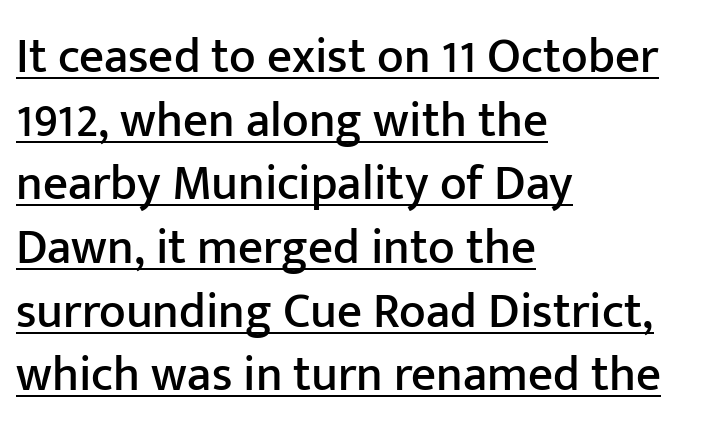
The image shows 49 px sans-serif type, upright; set left-aligned, normal line spacing (1.3x), normal letter spacing, underlined; low stroke contrast and a medium x-height.
